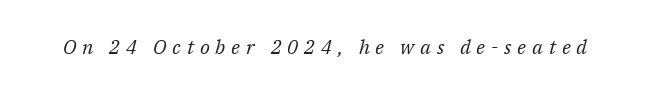
The image shows 20 px text type, italic (leaning right); set unusually wide letter spacing (+0.29 em), not underlined.
